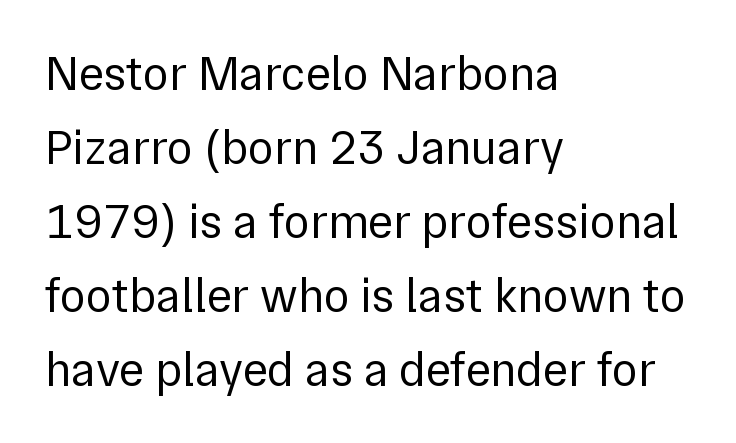
The tracking reads as untouched default to a designer's eye. Notice how descenders clear the ascenders below comfortably — that's standard leading. Upright lettering throughout. Line starts are locked; line ends wander. Serif or sans? Sans — the stroke terminals are bare. Bare-footed words on every line.
